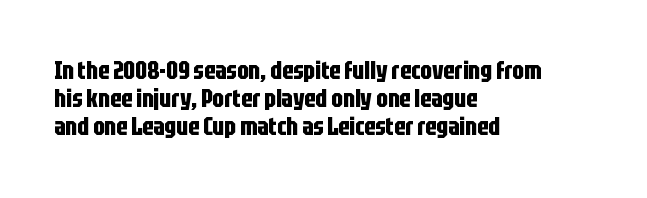
The strip under each line holds only bare page. Words appear dense and cohesive because spacing is normal. Reading down the column, the eye jumps only a short way to each next line. Each glyph is drawn with heavy, bold strokes. Short and long lines alike share a common starting point at left.
